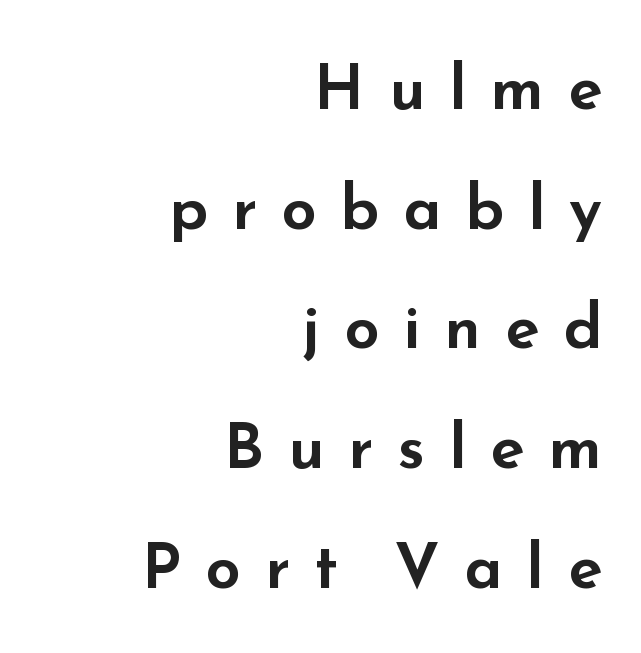
Inter-character spacing is expanded well beyond the font's built-in metrics. No word sits above an underline. Alignment: flush right. The vertical gap from one line to the next is large. This is sans-serif lettering, the kind often seen on screens and signage. Think of a printed novel: that variable character pitch is what you see here.
